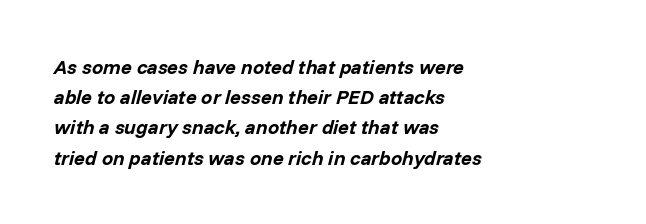
{"italic": "yes", "lean": "right", "slant_degrees": 14, "bold": "yes", "underline": "no", "align": "left", "line_spacing": "normal", "line_spacing_ratio": 1.51, "letter_spacing": "normal", "letter_spacing_em": 0.0, "glyph_px": 20}
